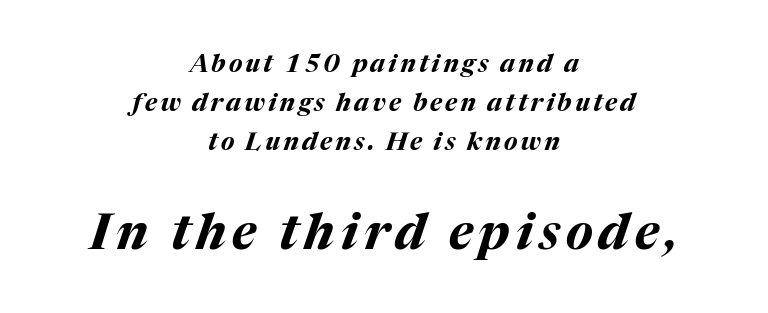
The image shows 50 px bold type, italic (leaning right); set centered, normal line spacing (1.57x), not underlined; the second (bottom) block is 2.0x larger; medium stroke contrast and a medium x-height.
